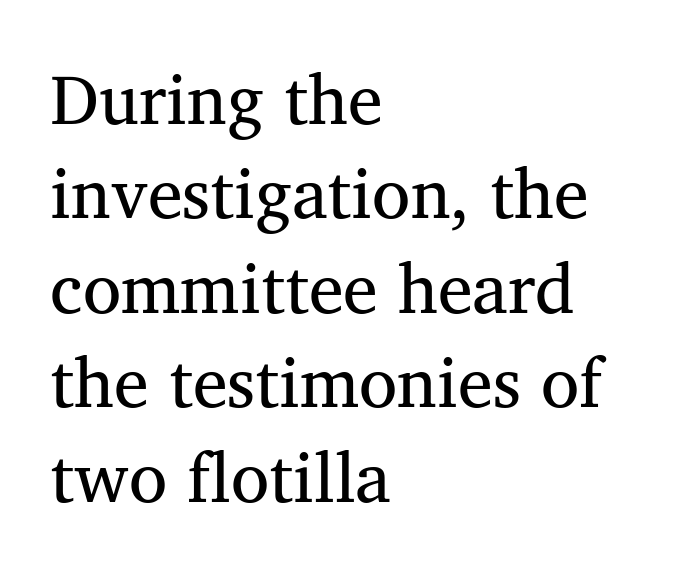
{"serif": "yes", "italic": "no", "bold": "no", "weight": "regular", "width": "normal", "stroke_contrast": "medium", "x_height": "medium", "monospaced": "no", "underline": "no", "align": "left", "line_spacing": "normal", "line_spacing_ratio": 1.35, "letter_spacing": "normal", "letter_spacing_em": 0.0, "glyph_px": 70}
